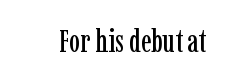
Check the space under the baseline: it is left empty. Posture: vertical. A typesetter would label this face a serif. This rendering leaves character spacing at its baseline value. A typesetter would call this proportional, since set widths differ per character.
